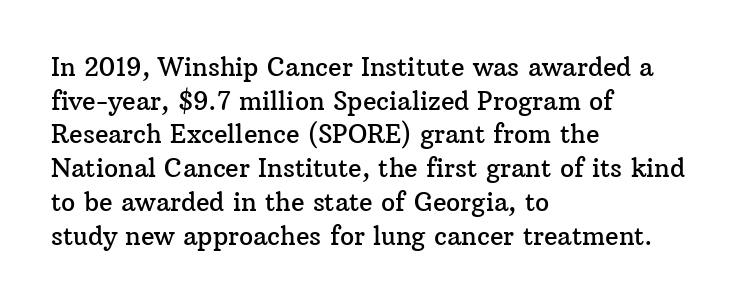
{"italic": "no", "underline": "no", "align": "left", "line_spacing": "normal", "line_spacing_ratio": 1.35, "letter_spacing": "normal", "letter_spacing_em": 0.0, "glyph_px": 25}
